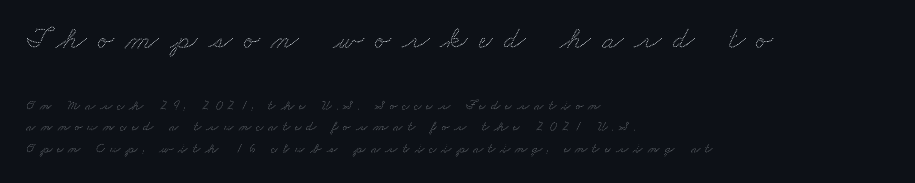
The upper block of text is set noticeably larger than the block beneath it. These lines are rendered in a variable-pitch font. Is there much room between lines? A standard amount, neither cramped nor airy. Look at the tracking — it's clearly loosened, letters drifting apart.
